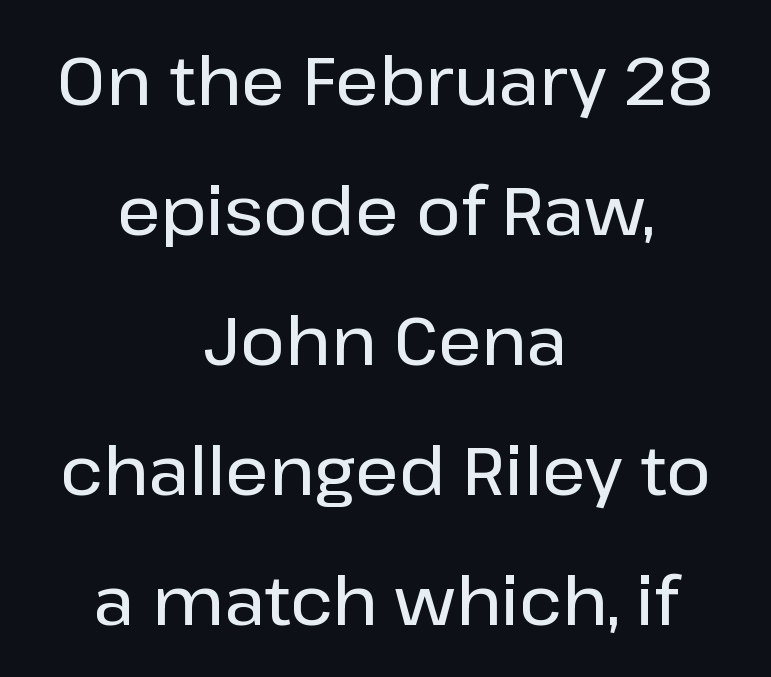
{"serif": "no", "italic": "no", "width": "normal", "stroke_contrast": "low", "x_height": "medium", "monospaced": "no", "underline": "no", "align": "center", "line_spacing": "loose", "line_spacing_ratio": 1.91, "letter_spacing": "normal", "letter_spacing_em": 0.0, "glyph_px": 68}
